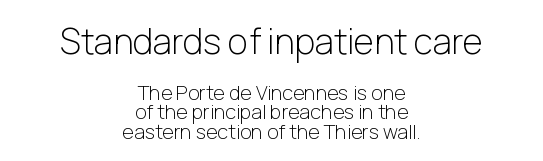
Q: Is the text bold? A: No.
Q: Is the text italic (slanted)? A: No, it is upright.
Q: Is the typeface a serif or a sans-serif typeface? A: Sans-serif.
Q: Is the text underlined? A: No.
Q: How is the paragraph aligned? A: Centered.
Q: Is the spacing between letters normal or unusually wide? A: Normal.
Q: Is the spacing between lines tight, normal or loose? A: Tight.
Q: Which block of text is set in a larger size, the first (top) or the second (bottom)? A: The first (top) one.
Q: Width (condensed, normal, or wide)? A: Normal.
Q: Stroke contrast? A: Low.
Q: x-height? A: Medium.
Q: Monospaced? A: No.
